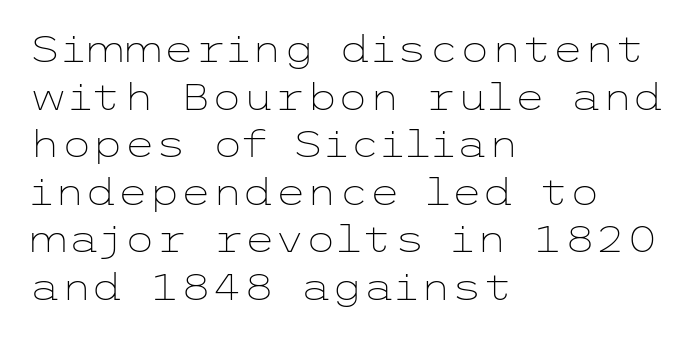
{"serif": "no", "italic": "no", "bold": "no", "weight": "light", "width": "wide", "stroke_contrast": "low", "x_height": "medium", "underline": "no", "align": "left", "line_spacing": "normal", "line_spacing_ratio": 1.32, "letter_spacing": "normal", "letter_spacing_em": 0.0, "glyph_px": 36}
